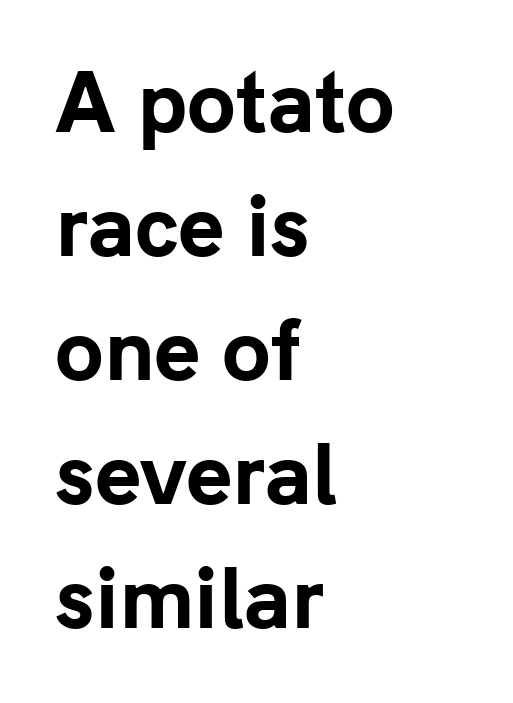
Q: Is the text bold? A: Yes.
Q: Is the text italic (slanted)? A: No, it is upright.
Q: Is the typeface a serif or a sans-serif typeface? A: Sans-serif.
Q: Is the text underlined? A: No.
Q: How is the paragraph aligned? A: Left-aligned.
Q: Is the spacing between letters normal or unusually wide? A: Normal.
Q: Is the spacing between lines tight, normal or loose? A: Normal.
Q: Width (condensed, normal, or wide)? A: Normal.
Q: Stroke contrast? A: Low.
Q: x-height? A: Medium.
Q: Monospaced? A: No.
